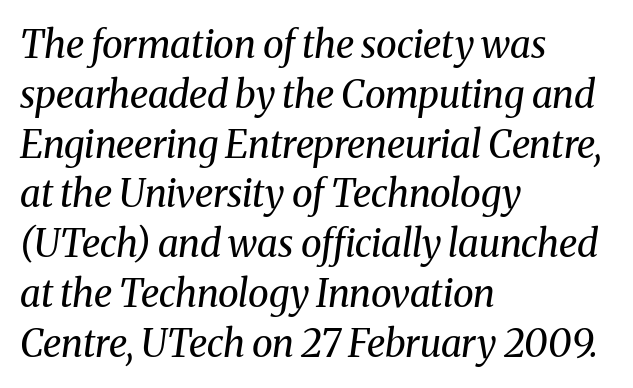
The image shows 38 px regular-weight serif type, italic (leaning right); set left-aligned, normal line spacing (1.31x), normal letter spacing, not underlined; medium stroke contrast and a medium x-height.
